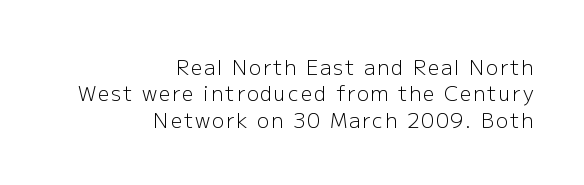
Q: Is the text bold? A: No.
Q: Is the text italic (slanted)? A: No, it is upright.
Q: Is the text underlined? A: No.
Q: How is the paragraph aligned? A: Right-aligned.
Q: Is the spacing between lines tight, normal or loose? A: Normal.
